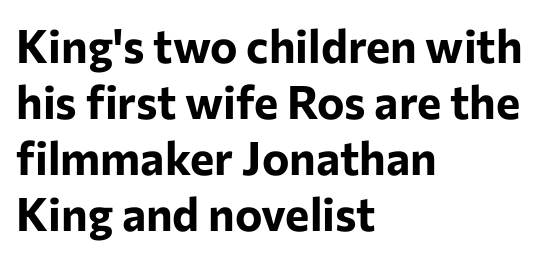
{"serif": "no", "italic": "no", "bold": "yes", "weight": "bold", "width": "normal", "stroke_contrast": "low", "x_height": "medium", "monospaced": "no", "underline": "no", "align": "left", "line_spacing_ratio": 1.22, "letter_spacing": "normal", "letter_spacing_em": 0.0, "glyph_px": 46}
